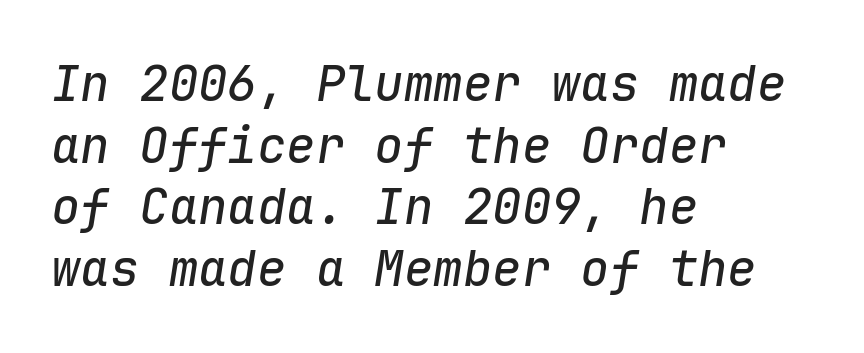
{"italic": "yes", "lean": "right", "slant_degrees": 9, "width": "normal", "stroke_contrast": "low", "x_height": "medium", "monospaced": "yes", "underline": "no", "align": "left", "line_spacing": "normal", "line_spacing_ratio": 1.26, "letter_spacing": "normal", "letter_spacing_em": 0.0, "glyph_px": 49}
